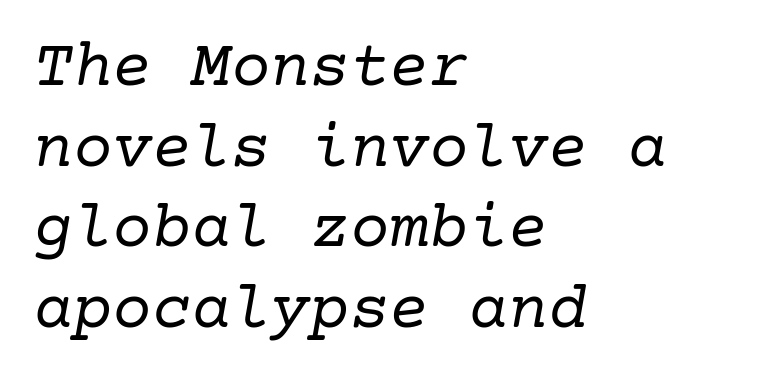
Q: Is the text bold? A: No.
Q: Is the text italic (slanted)? A: Yes, it leans right by about 10 degrees.
Q: Is the typeface a serif or a sans-serif typeface? A: Serif.
Q: Is the text underlined? A: No.
Q: How is the paragraph aligned? A: Left-aligned.
Q: Is the spacing between letters normal or unusually wide? A: Normal.
Q: Width (condensed, normal, or wide)? A: Normal.
Q: Stroke contrast? A: Low.
Q: x-height? A: Medium.
